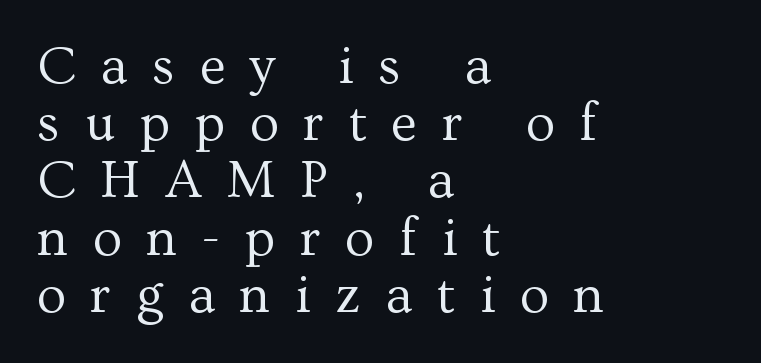
The letterforms stand isolated, each surrounded by extra space. A typesetter would call this leading minimal, almost set solid. The characters are drawn with everyday or finer stroke widths. Letterform terminals end in serifs throughout the passage. The passage shown is typed in a proportional face where columns would drift.
